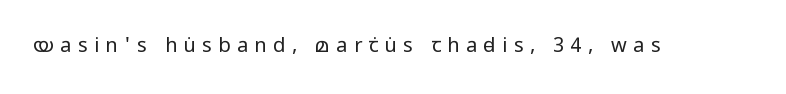
Q: Is the text bold? A: No.
Q: Is the text italic (slanted)? A: No, it is upright.
Q: Is the text underlined? A: No.
Q: Is the spacing between letters normal or unusually wide? A: Unusually wide.
